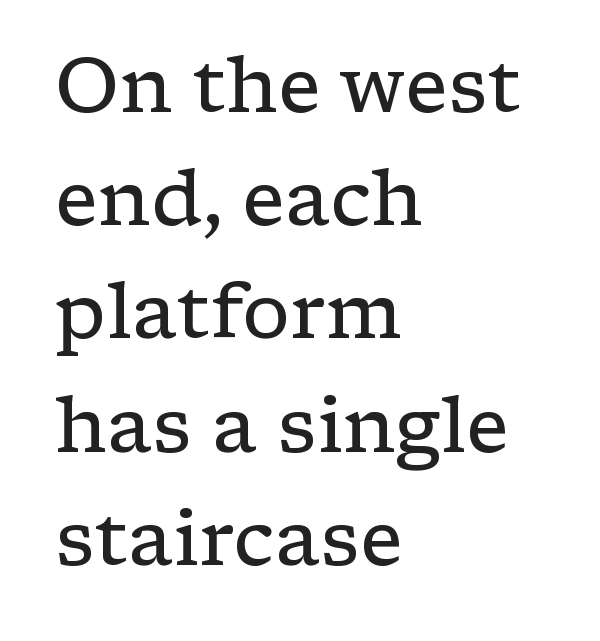
The image shows 77 px regular-weight, wide serif type, upright; set left-aligned, normal line spacing (1.47x), normal letter spacing, not underlined; low stroke contrast and a medium x-height.
